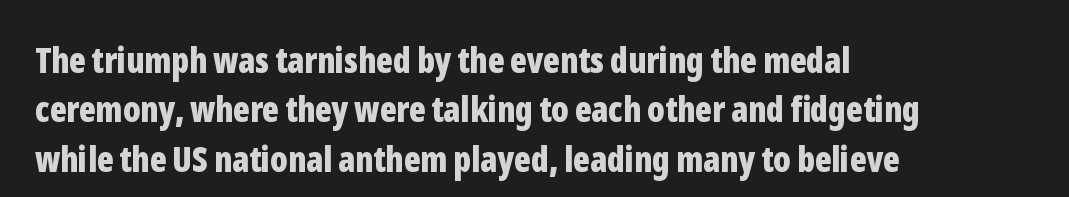
Is this a fixed-width face? No — the glyphs have proportional, varying widths. Each new line begins a customary step beneath the previous one. The letters stand upright; this is a roman face. The compositor pushed each line to the left boundary. Letter spacing: default. The strokes are fattened all the way to bold.
